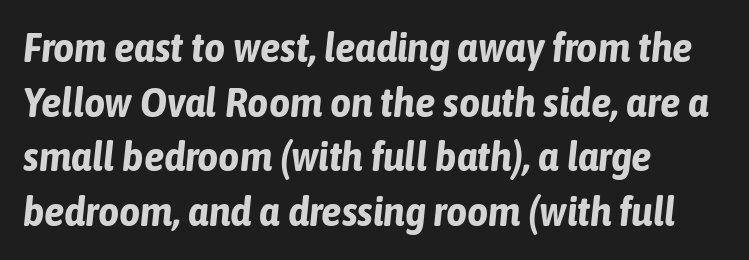
The image shows 41 px bold, condensed type, italic (leaning right); set left-aligned, normal line spacing (1.33x), normal letter spacing, not underlined; low stroke contrast and a medium x-height.
